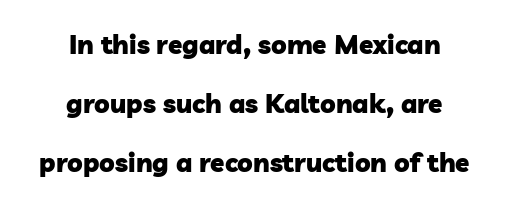
In CSS terms this would be text-align: center. Descenders are the only things crossing below the line. Tracking here is standard; glyphs follow each other at the usual distance. Is there much room between lines? Yes — plenty of vertical air separates them. Plenty of ink on the page — the face is bold.
